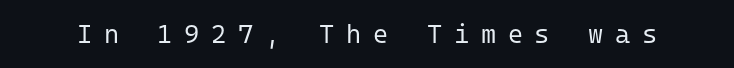
Q: Is the text bold? A: No.
Q: Is the text italic (slanted)? A: No, it is upright.
Q: Is the text underlined? A: No.
Q: Is the spacing between letters normal or unusually wide? A: Unusually wide.
